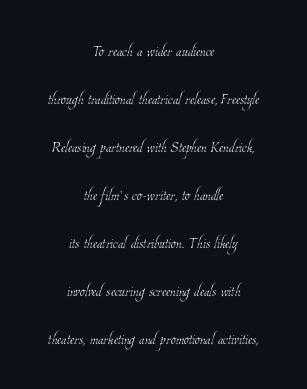
Q: Is the text bold? A: No.
Q: Is the text underlined? A: No.
Q: How is the paragraph aligned? A: Centered.
Q: Is the spacing between letters normal or unusually wide? A: Normal.
Q: Is the spacing between lines tight, normal or loose? A: Loose.
